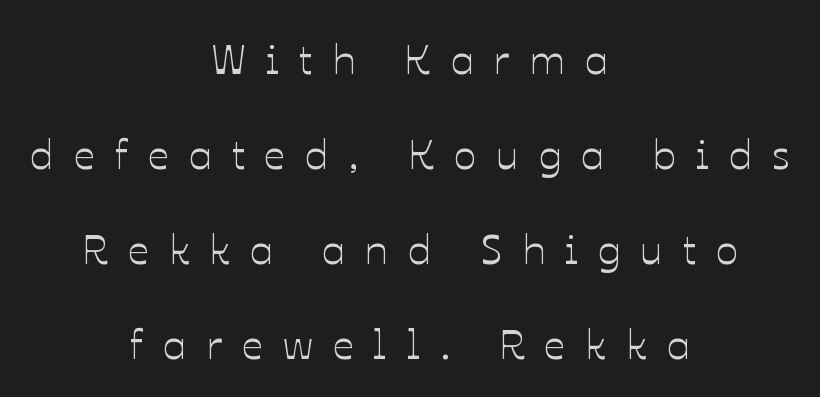
You could not count columns in this text — the font is proportionally spaced. Where is the straight margin? There isn't one; the lines are centered. In terms of letterspacing, this is a distinctly airy, spread setting. Italic: no, the glyphs are upright roman. The foot of each line stays bare and open. One glance says open: line gaps are wider than usual.
